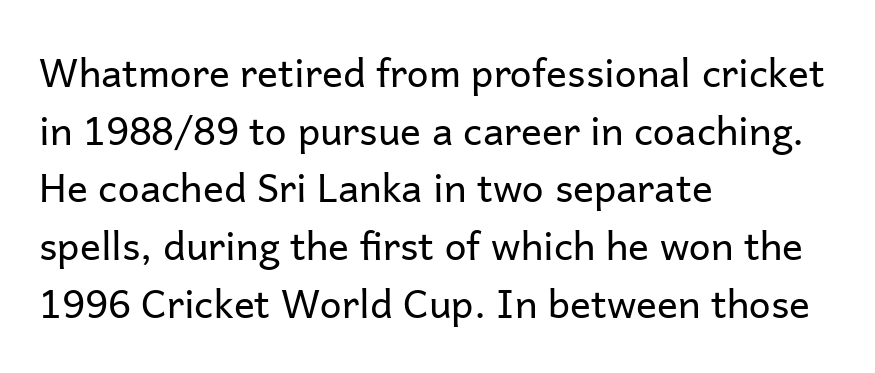
Q: Is the text bold? A: No.
Q: Is the text italic (slanted)? A: No, it is upright.
Q: Is the typeface a serif or a sans-serif typeface? A: Sans-serif.
Q: Is the text underlined? A: No.
Q: How is the paragraph aligned? A: Left-aligned.
Q: Is the spacing between letters normal or unusually wide? A: Normal.
Q: Is the spacing between lines tight, normal or loose? A: Normal.
Q: Width (condensed, normal, or wide)? A: Normal.
Q: Stroke contrast? A: Low.
Q: x-height? A: Medium.
Q: Monospaced? A: No.
